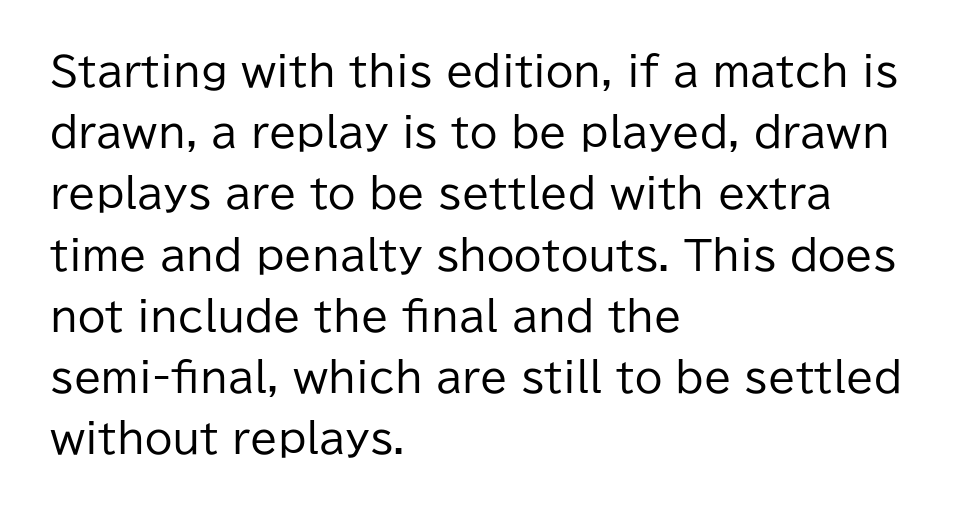
{"serif": "no", "italic": "no", "bold": "no", "weight": "regular", "width": "normal", "stroke_contrast": "low", "x_height": "medium", "monospaced": "no", "underline": "no", "align": "left", "line_spacing": "normal", "line_spacing_ratio": 1.53, "letter_spacing": "normal", "letter_spacing_em": 0.0, "glyph_px": 40}
